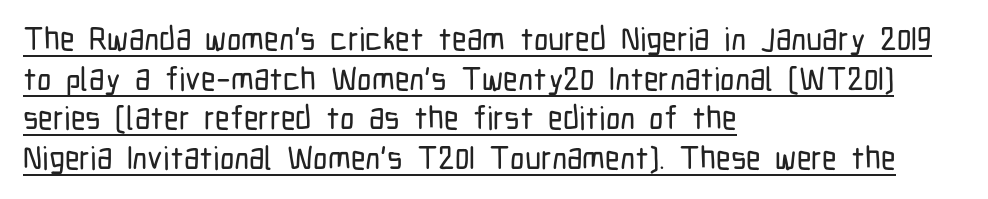
The image shows 32 px condensed sans-serif type, upright; set left-aligned, line spacing 1.24x, normal letter spacing, underlined; low stroke contrast and a medium x-height.
